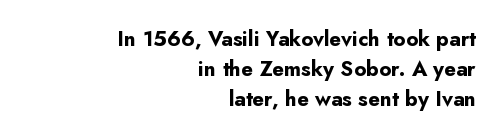
The image shows 21 px bold type, upright; set right-aligned, normal line spacing (1.44x), normal letter spacing, not underlined.
